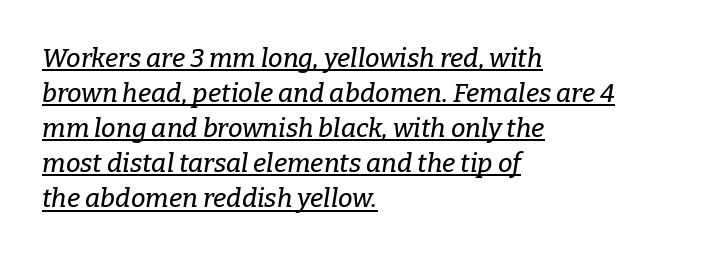
Q: Is the text italic (slanted)? A: Yes, it leans right by about 9 degrees.
Q: Is the text underlined? A: Yes.
Q: How is the paragraph aligned? A: Left-aligned.
Q: Is the spacing between letters normal or unusually wide? A: Normal.
Q: Is the spacing between lines tight, normal or loose? A: Normal.
